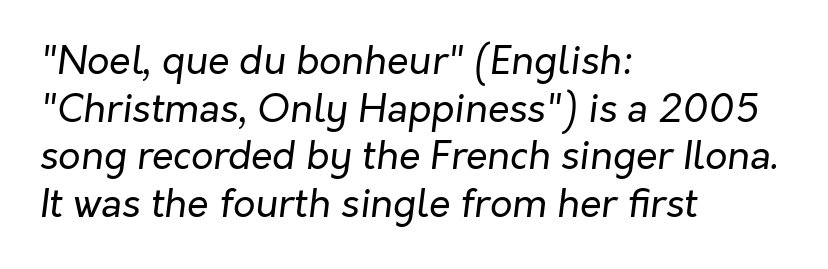
{"italic": "yes", "lean": "right", "slant_degrees": 7, "bold": "no", "weight": "regular", "width": "normal", "stroke_contrast": "low", "x_height": "medium", "monospaced": "no", "underline": "no", "align": "left", "line_spacing_ratio": 1.22, "letter_spacing": "normal", "letter_spacing_em": 0.0, "glyph_px": 39}
